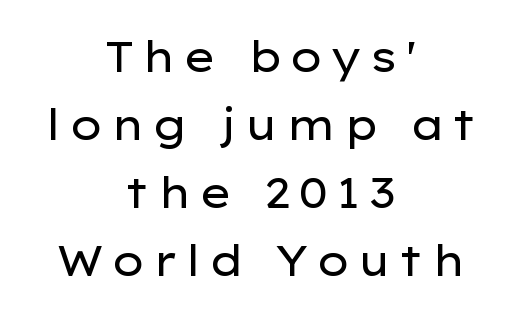
Is this a heavy cut? Hardly; it is regular or lighter. The text was rendered using a sans face with plain stroke endings. The compositor balanced each line on the midline. Compared with typical paragraphs, the rows here are spaced about the same. Here the designer chose a conventional face with non-uniform glyph widths. When letters stand straight like this, we call the style roman or upright.
